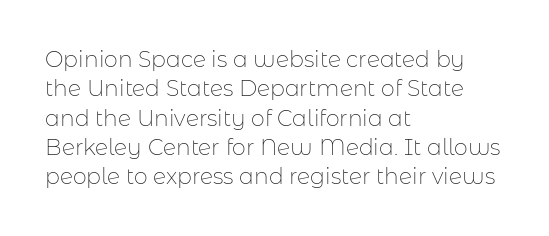
Caption: face not bold, strokes unweighted. Whoever set this chose a conventional vertical rhythm. This sample uses plain, unmodified letter spacing. The lettering stays uniformly vertical, giving the passage a roman look. Rule under the text: the space is simply empty.
